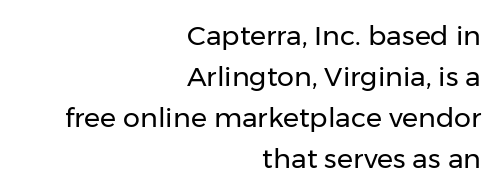
Q: Is the text bold? A: No.
Q: Is the text italic (slanted)? A: No, it is upright.
Q: Is the text underlined? A: No.
Q: How is the paragraph aligned? A: Right-aligned.
Q: Is the spacing between letters normal or unusually wide? A: Normal.
Q: Is the spacing between lines tight, normal or loose? A: Normal.
